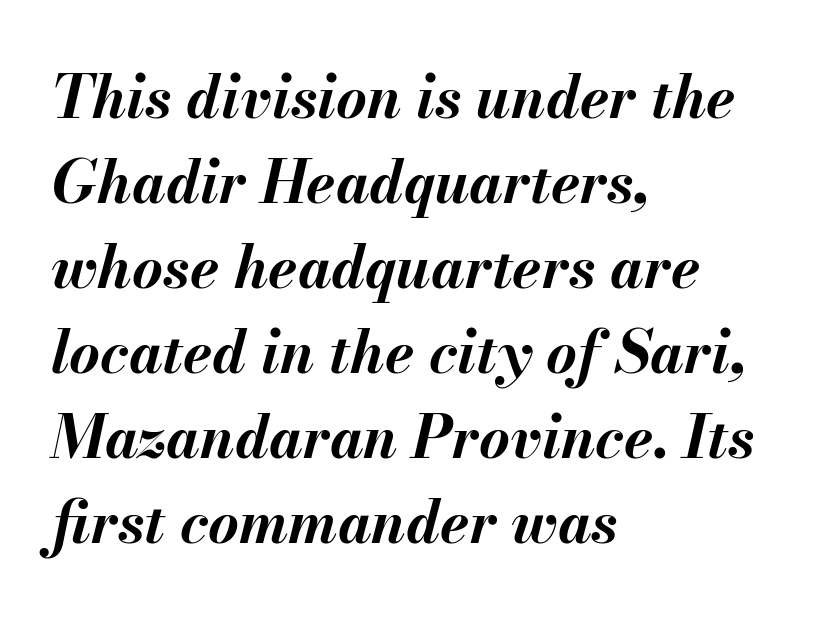
The image shows 59 px bold type, italic (leaning right); set left-aligned, normal line spacing (1.44x), normal letter spacing, not underlined; medium stroke contrast and a small x-height.
